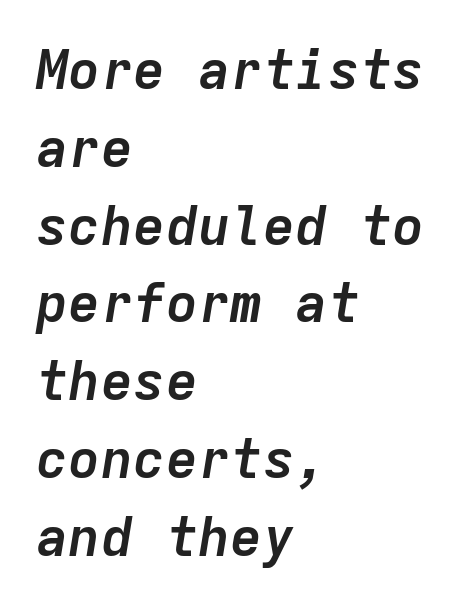
Q: Is the text bold? A: Yes.
Q: Is the text italic (slanted)? A: Yes, it leans right by about 9 degrees.
Q: Is the text underlined? A: No.
Q: How is the paragraph aligned? A: Left-aligned.
Q: Is the spacing between letters normal or unusually wide? A: Normal.
Q: Is the spacing between lines tight, normal or loose? A: Normal.
Q: Width (condensed, normal, or wide)? A: Normal.
Q: Stroke contrast? A: Low.
Q: x-height? A: Medium.
Q: Monospaced? A: Yes.
